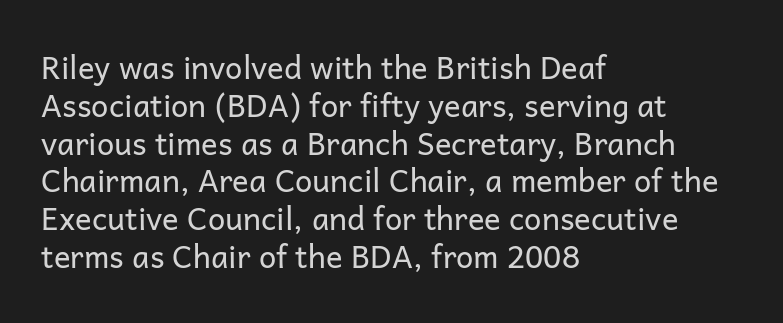
The image shows 31 px regular-weight sans-serif type, upright; set left-aligned, line spacing 1.22x, normal letter spacing, not underlined; low stroke contrast and a medium x-height.
